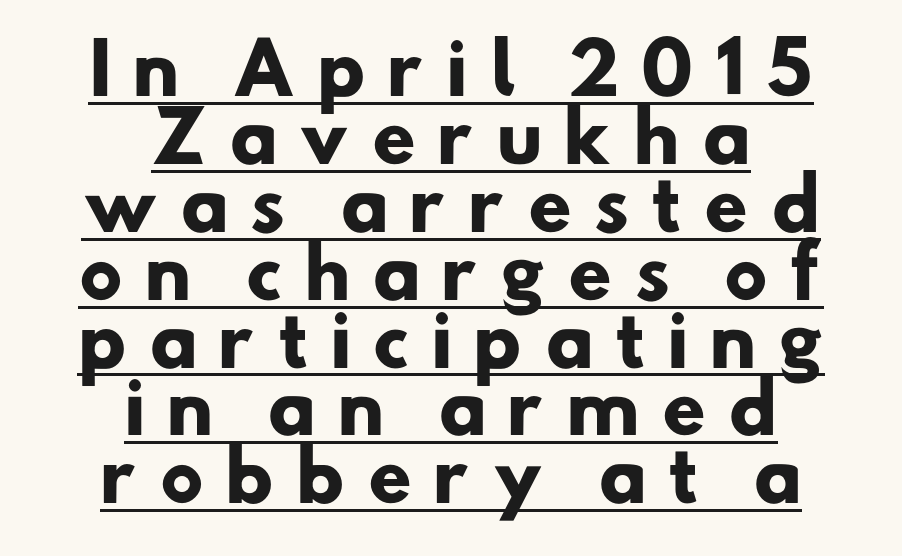
Q: Is the text bold? A: Yes.
Q: Is the typeface a serif or a sans-serif typeface? A: Sans-serif.
Q: Is the text underlined? A: Yes.
Q: How is the paragraph aligned? A: Centered.
Q: Is the spacing between letters normal or unusually wide? A: Unusually wide.
Q: Is the spacing between lines tight, normal or loose? A: Tight.
Q: Width (condensed, normal, or wide)? A: Normal.
Q: Stroke contrast? A: Low.
Q: x-height? A: Small.
Q: Monospaced? A: No.
